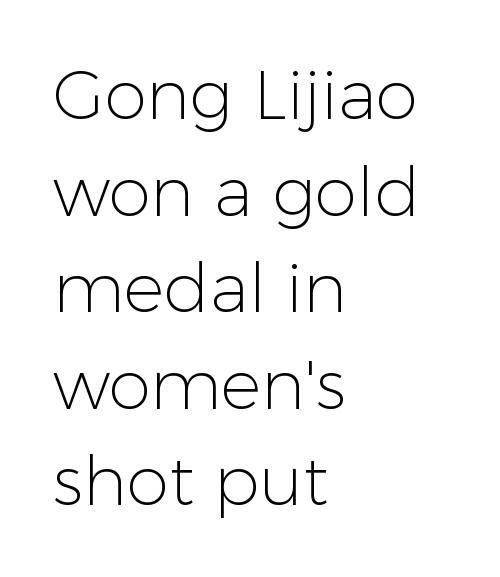
The zone under the glyphs is completely vacant. Do the characters align in a grid? No, the font is proportional. Baseline-to-baseline distance is the conventional proportion of letter height. Heft: none added — not bold.
